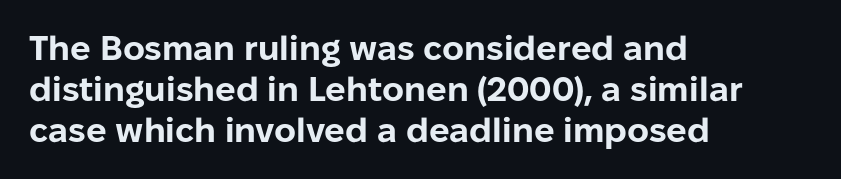
Q: Is the text bold? A: Yes.
Q: Is the text italic (slanted)? A: No, it is upright.
Q: Is the typeface a serif or a sans-serif typeface? A: Sans-serif.
Q: Is the text underlined? A: No.
Q: How is the paragraph aligned? A: Left-aligned.
Q: Is the spacing between letters normal or unusually wide? A: Normal.
Q: Width (condensed, normal, or wide)? A: Normal.
Q: Stroke contrast? A: Low.
Q: x-height? A: Medium.
Q: Monospaced? A: No.
